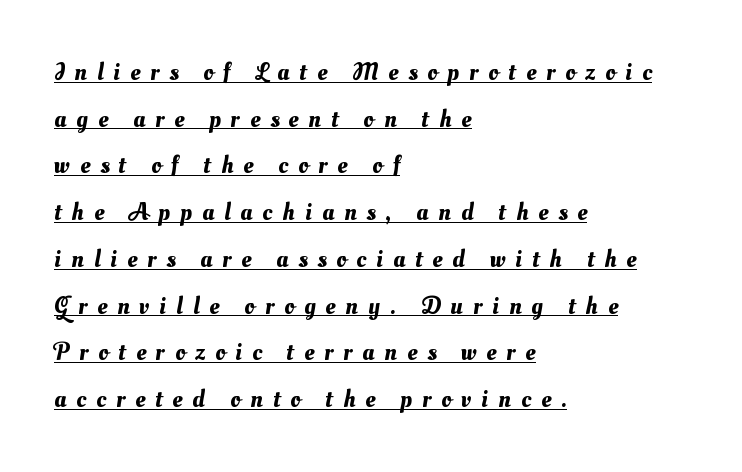
The image shows 25 px text type; set left-aligned, line spacing 1.87x, unusually wide letter spacing (+0.4 em), underlined.
